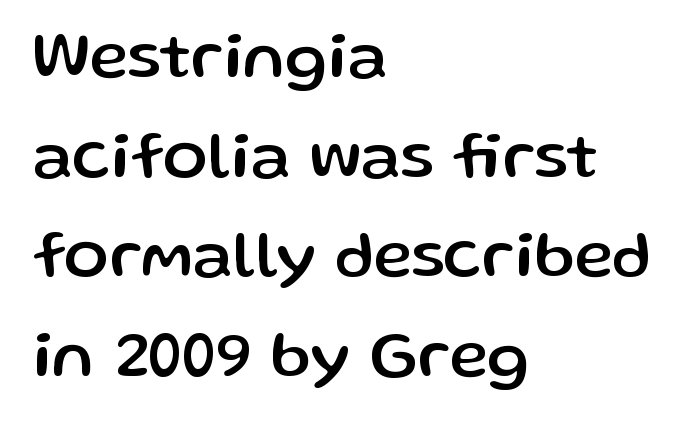
{"serif": "no", "italic": "no", "width": "normal", "stroke_contrast": "low", "x_height": "medium", "monospaced": "no", "underline": "no", "align": "left", "line_spacing": "normal", "line_spacing_ratio": 1.51, "letter_spacing": "normal", "letter_spacing_em": 0.0, "glyph_px": 66}
